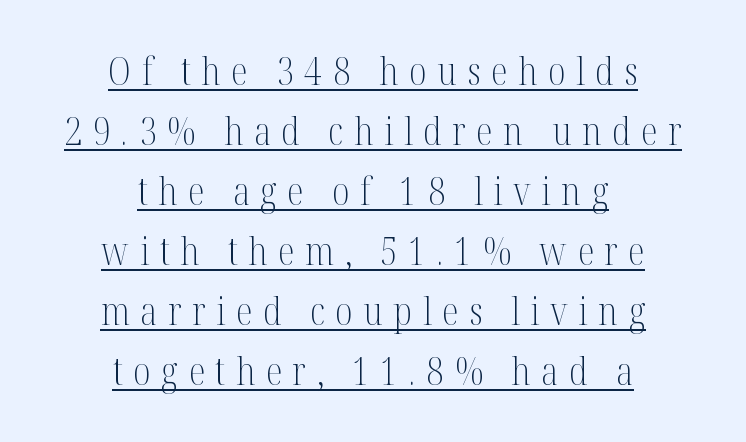
The image shows 38 px light, condensed serif type, upright; set centered, normal line spacing (1.58x), unusually wide letter spacing (+0.28 em), underlined; medium stroke contrast and a medium x-height.
